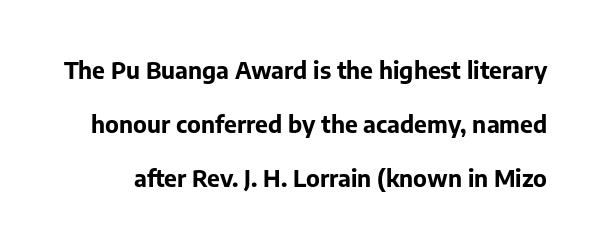
{"italic": "no", "bold": "yes", "underline": "no", "line_spacing": "loose", "line_spacing_ratio": 2.34, "letter_spacing": "normal", "letter_spacing_em": 0.0, "glyph_px": 23}
